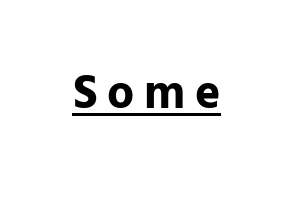
Proportional: the letters do not fall into vertical columns. Is this a sans? Yes — the strokes have no serifs. The typography opts for an upright posture over an oblique one. Look at the tracking — it's clearly loosened, letters drifting apart. Decoration check: the copy is underlined. Summary of weight: heavy, a full bold.
